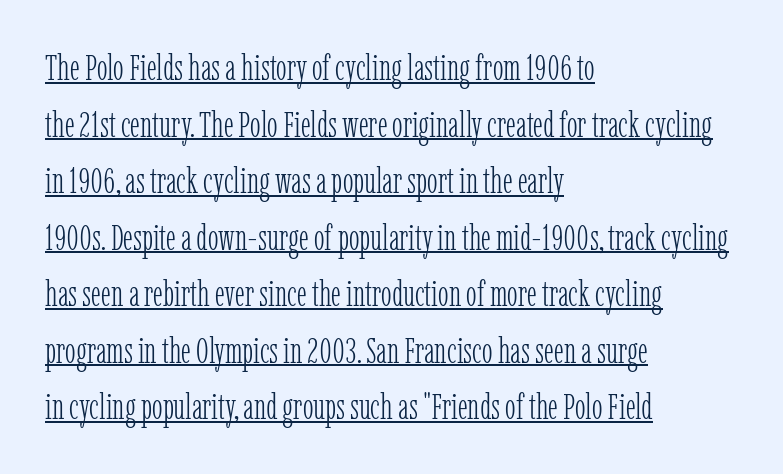
{"serif": "yes", "italic": "no", "bold": "no", "weight": "light", "width": "condensed", "stroke_contrast": "low", "x_height": "medium", "monospaced": "no", "underline": "yes", "align": "left", "line_spacing": "normal", "line_spacing_ratio": 1.57, "letter_spacing": "normal", "letter_spacing_em": 0.0, "glyph_px": 36}
